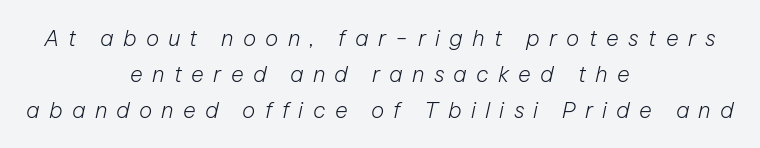
Q: Is the text bold? A: No.
Q: Is the text italic (slanted)? A: Yes, it leans right by about 12 degrees.
Q: Is the text underlined? A: No.
Q: How is the paragraph aligned? A: Centered.
Q: Is the spacing between letters normal or unusually wide? A: Unusually wide.
Q: Is the spacing between lines tight, normal or loose? A: Normal.
